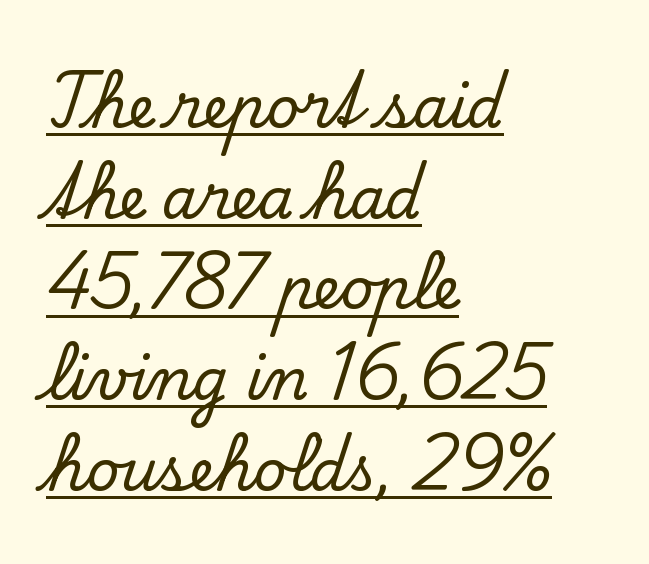
Yep, those are serifs on the letters. The paragraph has a hard left edge and a soft right edge. Think of a printed novel: that variable character pitch is what you see here. The line-height multiplier appears to be the usual default.
